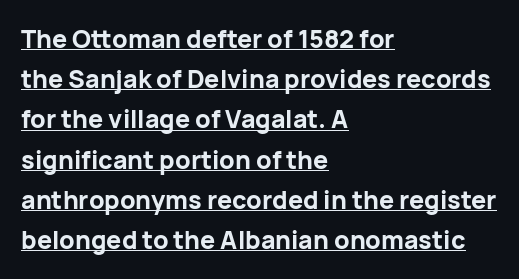
{"italic": "no", "bold": "yes", "underline": "yes", "align": "left", "line_spacing": "normal", "line_spacing_ratio": 1.61, "letter_spacing": "normal", "letter_spacing_em": 0.0, "glyph_px": 25}
